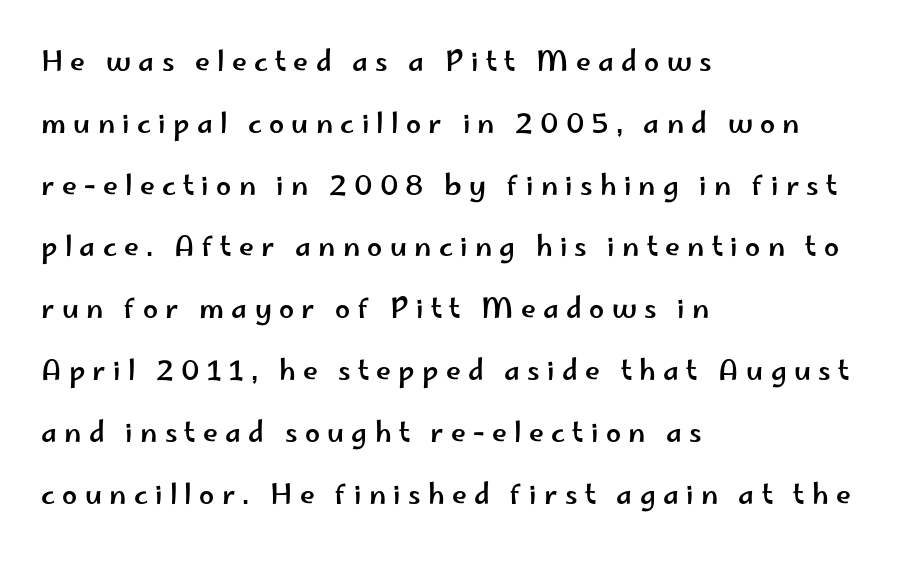
The rendering uses a large line-height, opening up the rows. Do the letters lean? They stand straight. Compared with a centered layout, this one pins lines to the left instead. Is the letter spacing exaggerated? Yes — the characters are pushed far apart.
